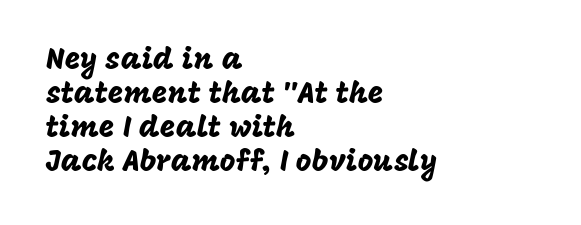
{"serif": "no", "width": "normal", "stroke_contrast": "low", "x_height": "large", "monospaced": "no", "underline": "no", "align": "left", "line_spacing": "tight", "line_spacing_ratio": 1.13, "letter_spacing": "normal", "letter_spacing_em": 0.0, "glyph_px": 30}
